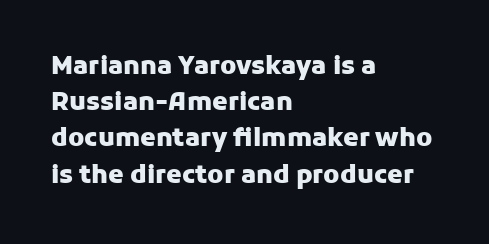
Q: Is the text bold? A: Yes.
Q: Is the text italic (slanted)? A: No, it is upright.
Q: Is the text underlined? A: No.
Q: How is the paragraph aligned? A: Left-aligned.
Q: Is the spacing between letters normal or unusually wide? A: Normal.
Q: Is the spacing between lines tight, normal or loose? A: Normal.
